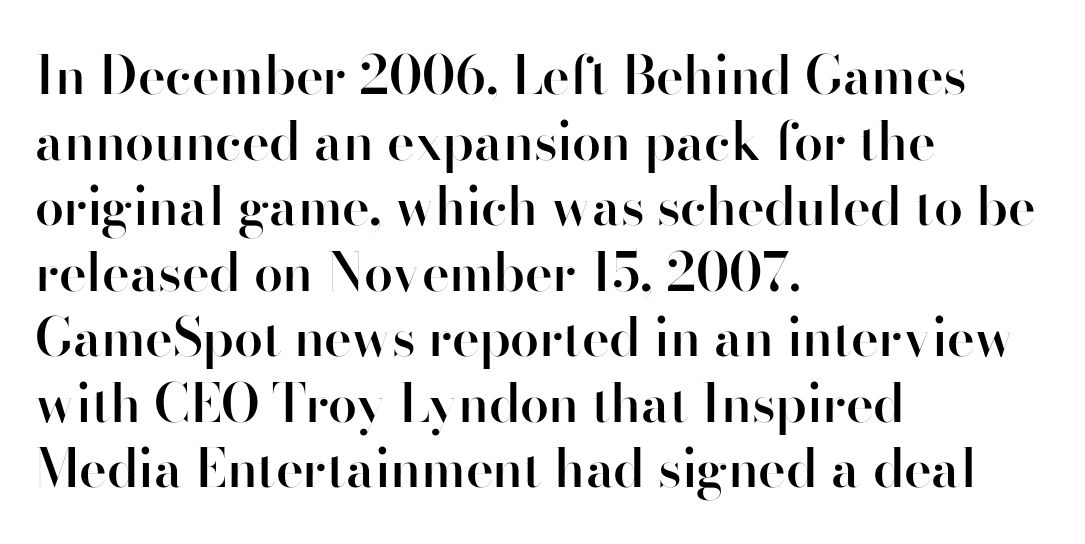
{"serif": "no", "italic": "no", "bold": "semi", "weight": "semibold", "width": "normal", "stroke_contrast": "high", "x_height": "small", "monospaced": "no", "underline": "no", "align": "left", "line_spacing": "normal", "line_spacing_ratio": 1.26, "letter_spacing": "normal", "letter_spacing_em": 0.0, "glyph_px": 52}
